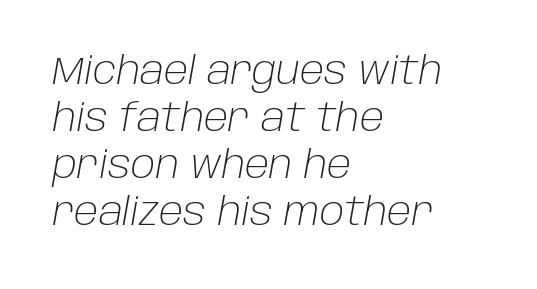
The image shows 38 px light type, italic (leaning right); set left-aligned, line spacing 1.24x, normal letter spacing, not underlined; low stroke contrast and a large x-height.
